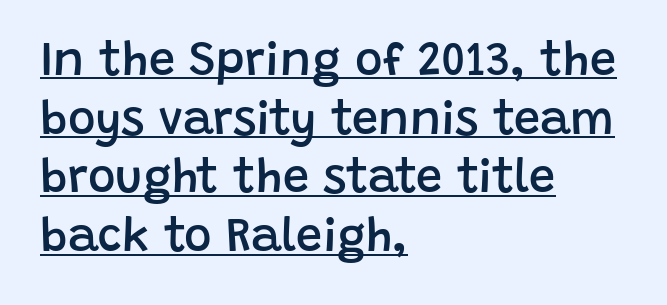
{"serif": "no", "italic": "no", "bold": "semi", "weight": "semibold", "width": "normal", "stroke_contrast": "low", "x_height": "large", "monospaced": "no", "underline": "yes", "align": "left", "line_spacing": "normal", "line_spacing_ratio": 1.25, "letter_spacing": "normal", "letter_spacing_em": 0.0, "glyph_px": 47}
